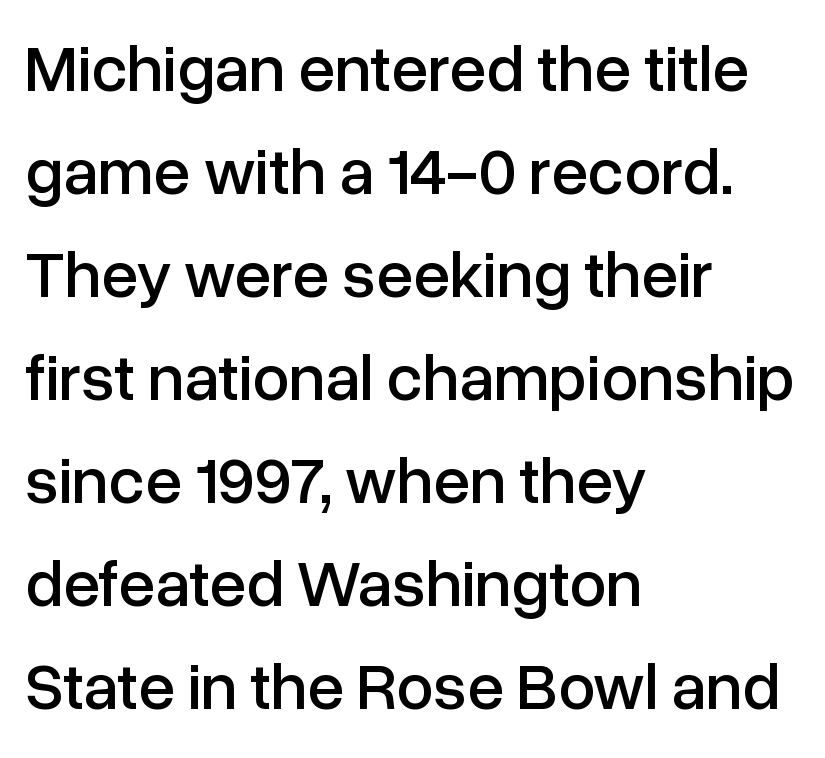
The image shows 66 px sans-serif type, upright; set left-aligned, normal line spacing (1.56x), normal letter spacing, not underlined; low stroke contrast and a medium x-height.
